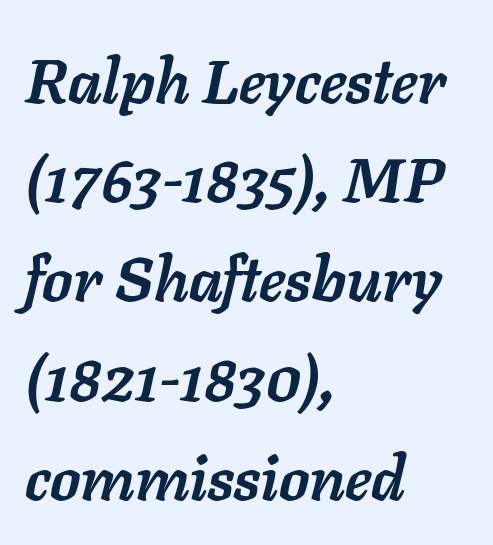
The image shows 62 px semibold type, italic (leaning right); set left-aligned, normal line spacing (1.6x), normal letter spacing, not underlined; low stroke contrast and a medium x-height.
